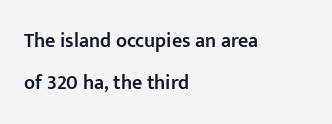
The image shows 20 px text type, upright; set left-aligned, loose line spacing (2.08x), normal letter spacing, not underlined.
